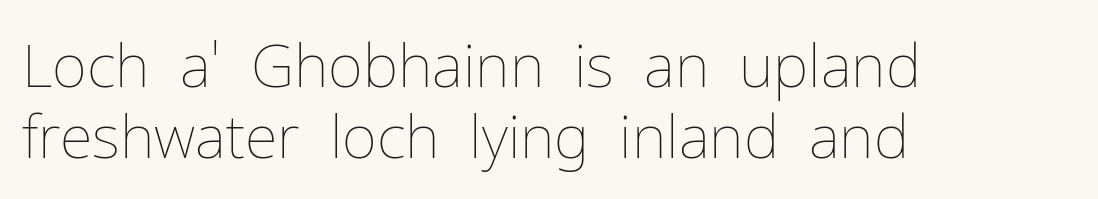
Q: Is the text bold? A: No.
Q: Is the text italic (slanted)? A: No, it is upright.
Q: Is the text underlined? A: No.
Q: How is the paragraph aligned? A: Left-aligned.
Q: Is the spacing between letters normal or unusually wide? A: Normal.
Q: Width (condensed, normal, or wide)? A: Normal.
Q: Stroke contrast? A: Low.
Q: x-height? A: Medium.
Q: Monospaced? A: No.
